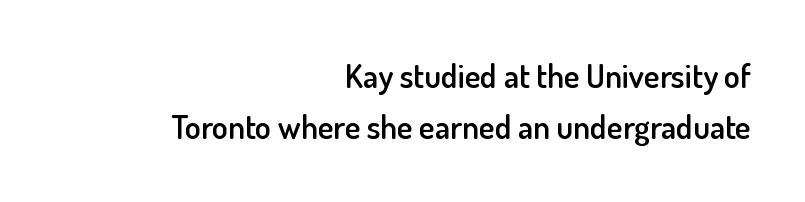
The image shows 33 px semibold sans-serif type, upright; set right-aligned, normal line spacing (1.56x), normal letter spacing, not underlined; low stroke contrast and a small x-height.
